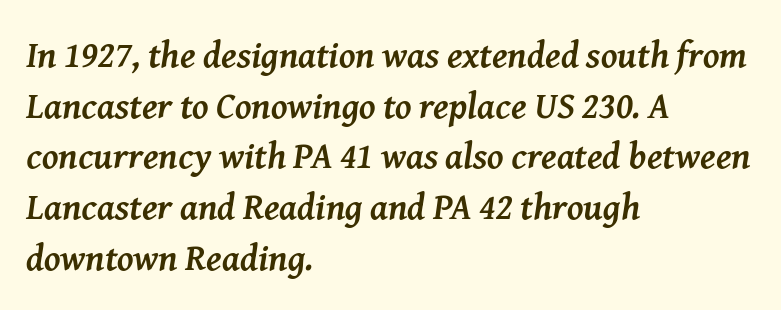
The image shows 37 px semibold serif type, italic (leaning right); set left-aligned, normal line spacing (1.37x), normal letter spacing, not underlined; medium stroke contrast and a medium x-height.
